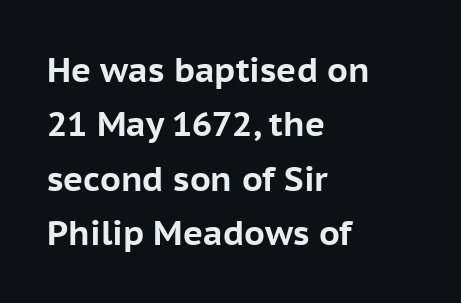
{"serif": "no", "italic": "no", "bold": "yes", "weight": "bold", "width": "normal", "stroke_contrast": "low", "x_height": "medium", "monospaced": "no", "underline": "no", "align": "left", "line_spacing": "normal", "line_spacing_ratio": 1.6, "letter_spacing": "normal", "letter_spacing_em": 0.0, "glyph_px": 34}
